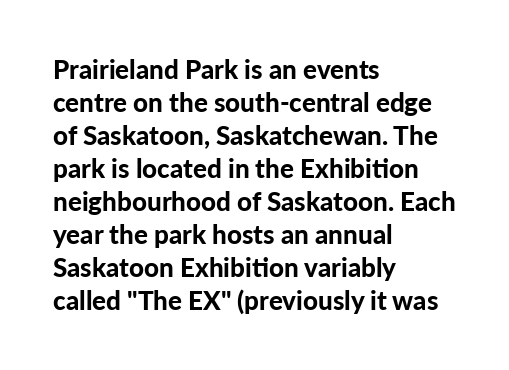
Q: Is the text bold? A: Yes.
Q: Is the text italic (slanted)? A: No, it is upright.
Q: Is the text underlined? A: No.
Q: How is the paragraph aligned? A: Left-aligned.
Q: Is the spacing between letters normal or unusually wide? A: Normal.
Q: Is the spacing between lines tight, normal or loose? A: Normal.
